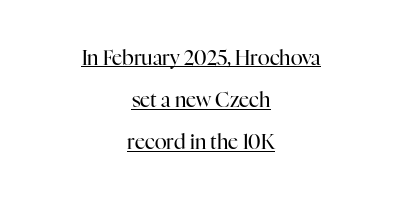
The image shows 20 px text type, upright; set centered, loose line spacing (2.11x), normal letter spacing, underlined.
